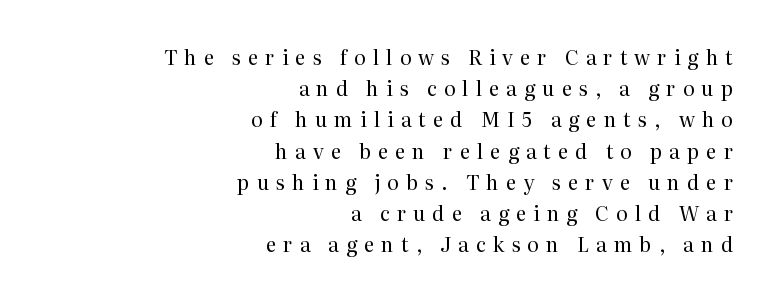
{"italic": "no", "bold": "no", "underline": "no", "align": "right", "line_spacing": "normal", "line_spacing_ratio": 1.56, "letter_spacing": "wide", "letter_spacing_em": 0.35, "glyph_px": 20}
